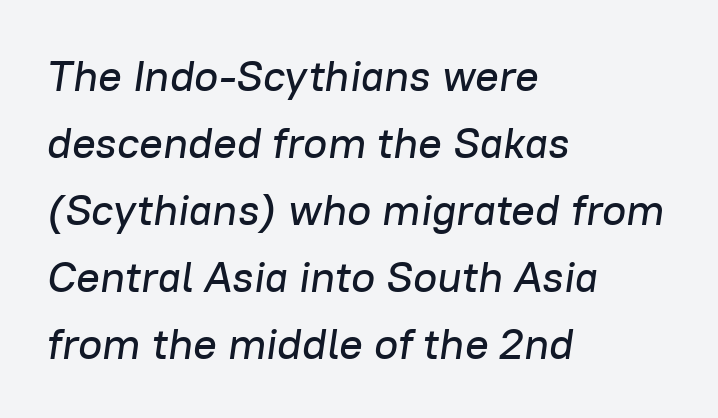
{"italic": "yes", "lean": "right", "slant_degrees": 8, "width": "normal", "stroke_contrast": "low", "x_height": "medium", "monospaced": "no", "underline": "no", "align": "left", "line_spacing": "normal", "line_spacing_ratio": 1.52, "letter_spacing": "normal", "letter_spacing_em": 0.0, "glyph_px": 44}
